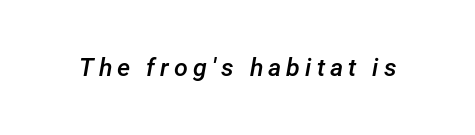
Q: Is the text bold? A: Semi-bold.
Q: Is the text italic (slanted)? A: Yes, it leans right by about 12 degrees.
Q: Is the text underlined? A: No.
Q: Is the spacing between letters normal or unusually wide? A: Unusually wide.
